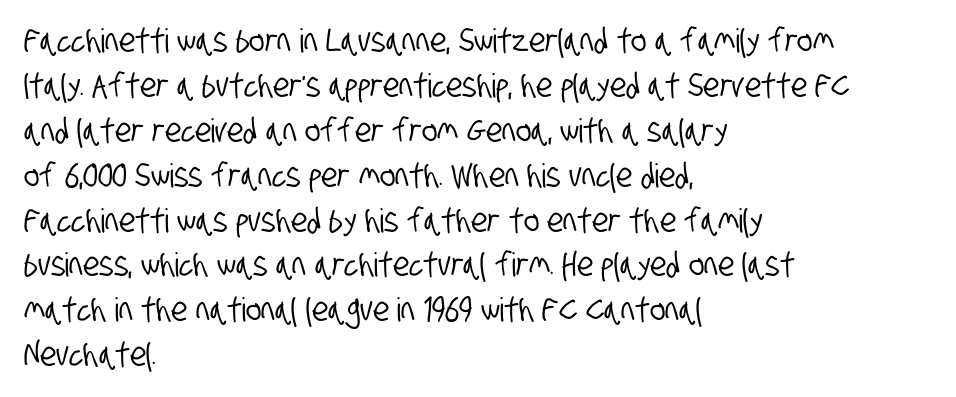
The image shows 33 px condensed sans-serif type; set left-aligned, normal line spacing (1.36x), normal letter spacing, not underlined; low stroke contrast and a large x-height.
